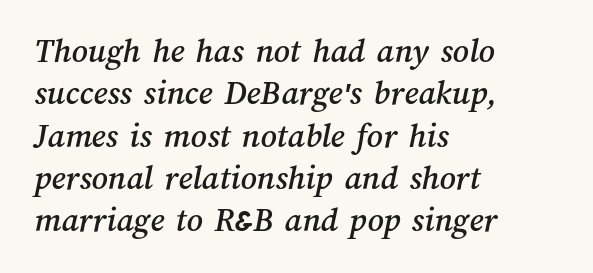
{"width": "normal", "stroke_contrast": "medium", "x_height": "medium", "monospaced": "no", "underline": "no", "align": "left", "line_spacing_ratio": 1.21, "letter_spacing": "normal", "letter_spacing_em": 0.0, "glyph_px": 35}
